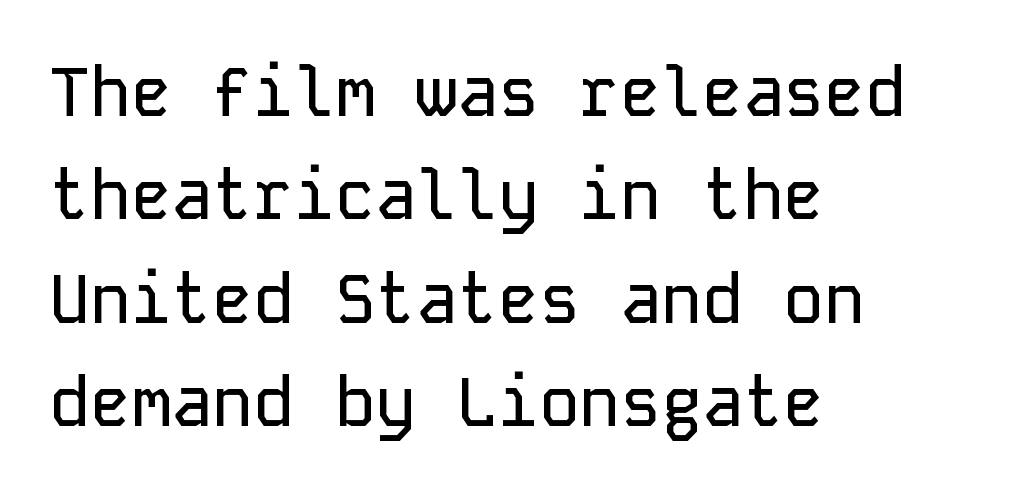
{"serif": "no", "italic": "no", "width": "normal", "stroke_contrast": "low", "x_height": "medium", "monospaced": "yes", "underline": "no", "align": "left", "line_spacing": "normal", "line_spacing_ratio": 1.52, "letter_spacing": "normal", "letter_spacing_em": 0.0, "glyph_px": 68}
